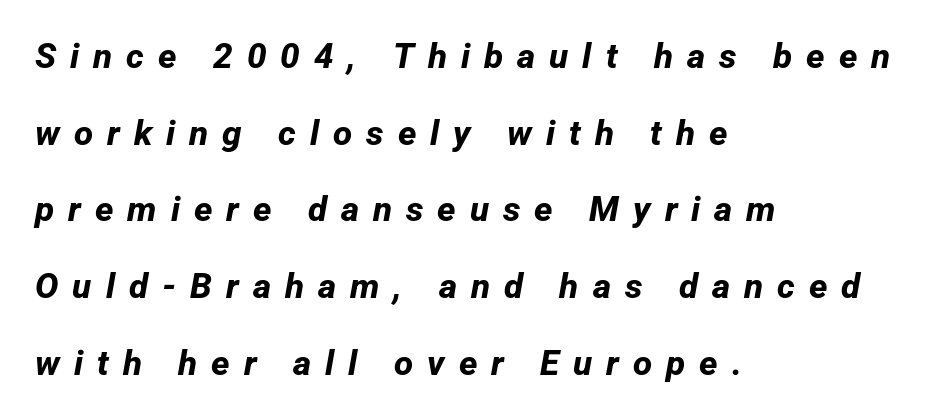
{"serif": "no", "bold": "yes", "weight": "bold", "width": "normal", "stroke_contrast": "low", "x_height": "medium", "monospaced": "no", "underline": "no", "align": "left", "line_spacing": "loose", "line_spacing_ratio": 2.19, "letter_spacing": "wide", "letter_spacing_em": 0.4, "glyph_px": 35}
